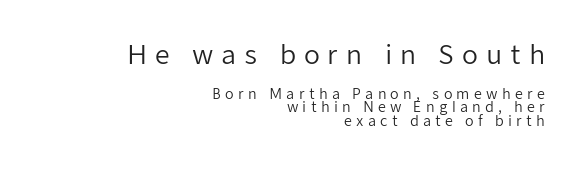
How would I describe the line gaps? Narrow and economical. Quick note: not italic, upright. The face used here is rendered with a markedly widened letterfit. Block one is the big one; block two sits smaller underneath. Descenders are the only things crossing below the line.
